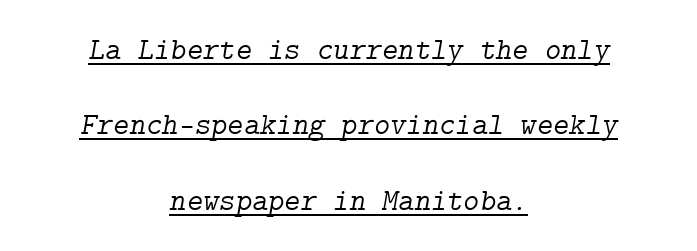
The image shows 31 px light serif type, italic (leaning right); set centered, loose line spacing (2.43x), normal letter spacing, underlined; low stroke contrast and a medium x-height.
